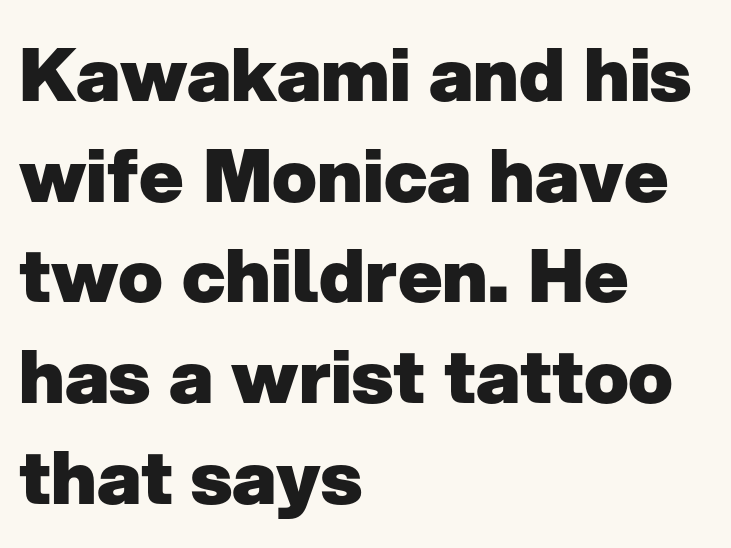
Think of a printed novel: that variable character pitch is what you see here. Line starts are locked; line ends wander. The font's upright variant was chosen for this text. The strokes are fattened all the way to bold.
